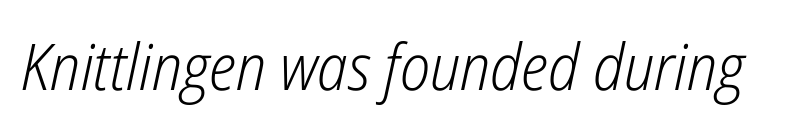
There's an unmistakable incline to the writing here. Lines of text with bare space underneath. The letters look calm and open, with moderate or lighter stems. The horizontal fit of the characters is conventional and even. Note the varied advance widths — an 'i' is clearly narrower than an 'm'.
